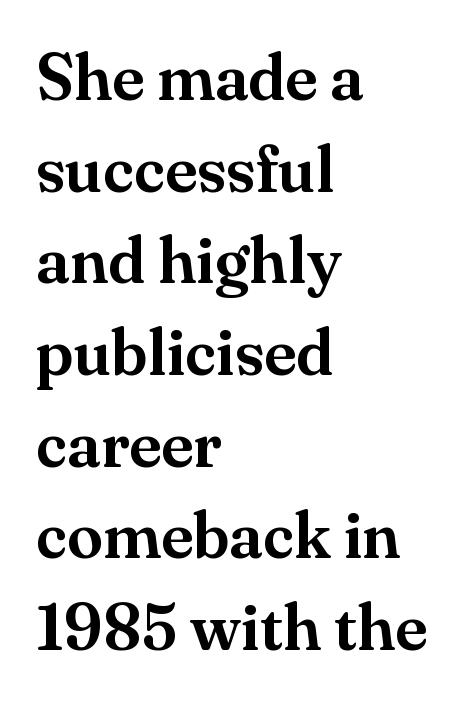
Q: Is the text italic (slanted)? A: No, it is upright.
Q: Is the typeface a serif or a sans-serif typeface? A: Serif.
Q: Is the text underlined? A: No.
Q: How is the paragraph aligned? A: Left-aligned.
Q: Is the spacing between letters normal or unusually wide? A: Normal.
Q: Is the spacing between lines tight, normal or loose? A: Normal.
Q: Width (condensed, normal, or wide)? A: Normal.
Q: Stroke contrast? A: Medium.
Q: x-height? A: Small.
Q: Monospaced? A: No.
